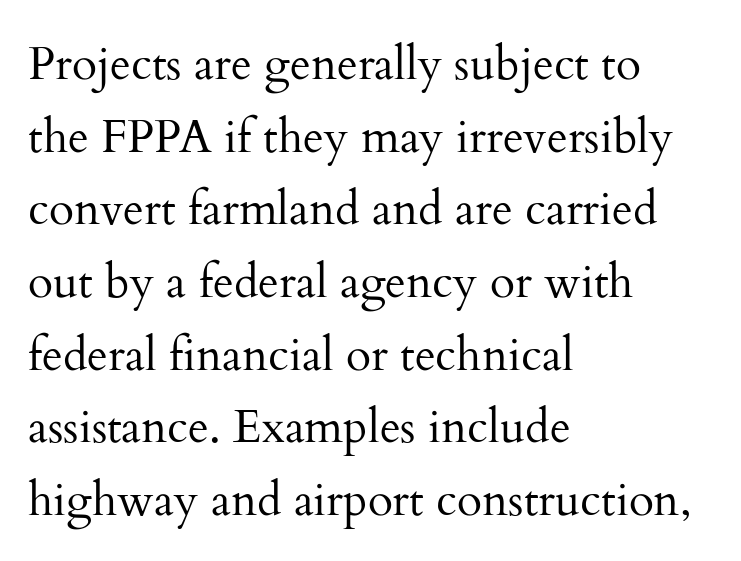
Q: Is the text bold? A: No.
Q: Is the text italic (slanted)? A: No, it is upright.
Q: Is the typeface a serif or a sans-serif typeface? A: Serif.
Q: Is the text underlined? A: No.
Q: How is the paragraph aligned? A: Left-aligned.
Q: Is the spacing between letters normal or unusually wide? A: Normal.
Q: Is the spacing between lines tight, normal or loose? A: Normal.
Q: Width (condensed, normal, or wide)? A: Normal.
Q: Stroke contrast? A: Medium.
Q: x-height? A: Small.
Q: Monospaced? A: No.
